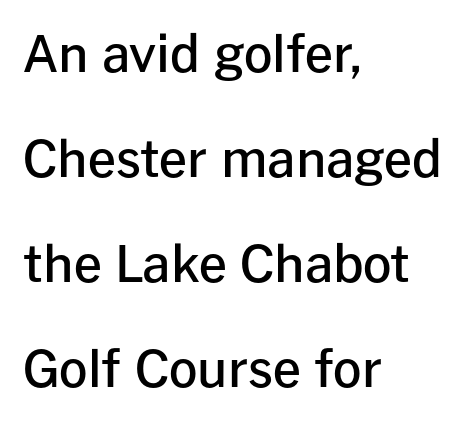
The image shows 50 px semibold sans-serif type, upright; set left-aligned, loose line spacing (2.1x), normal letter spacing, not underlined; low stroke contrast and a medium x-height.
